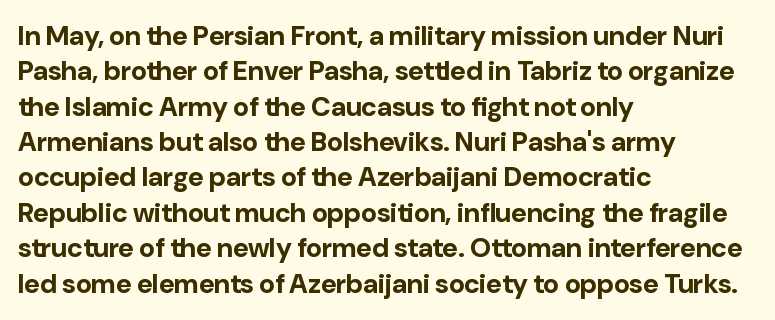
{"italic": "no", "bold": "yes", "underline": "no", "align": "left", "line_spacing": "normal", "line_spacing_ratio": 1.31, "letter_spacing": "normal", "letter_spacing_em": 0.0, "glyph_px": 27}
